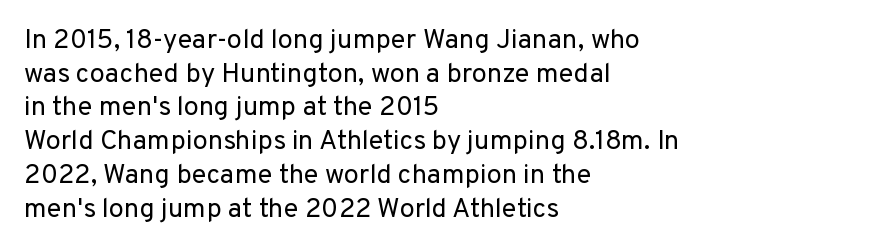
Whoever set this chose a conventional vertical rhythm. Each stroke keeps to a modest, everyday thickness or less. Is there any slant? The stems are plumb. Any mark beneath the type? The region is blank. Horizontal alignment here is leftward, the default for most running prose.
